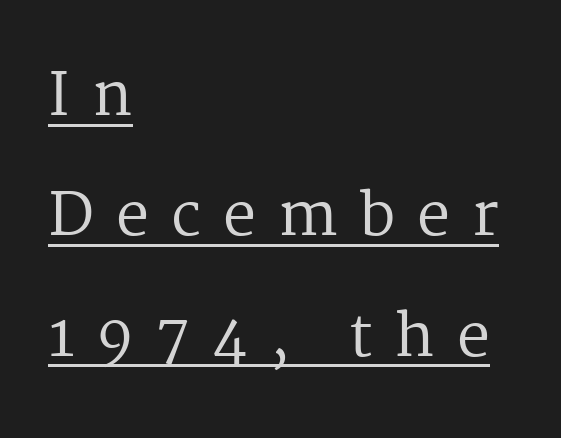
{"serif": "yes", "italic": "no", "bold": "no", "weight": "regular", "width": "normal", "stroke_contrast": "medium", "x_height": "medium", "monospaced": "no", "underline": "yes", "align": "left", "line_spacing": "loose", "line_spacing_ratio": 2.04, "letter_spacing": "wide", "letter_spacing_em": 0.37, "glyph_px": 59}
